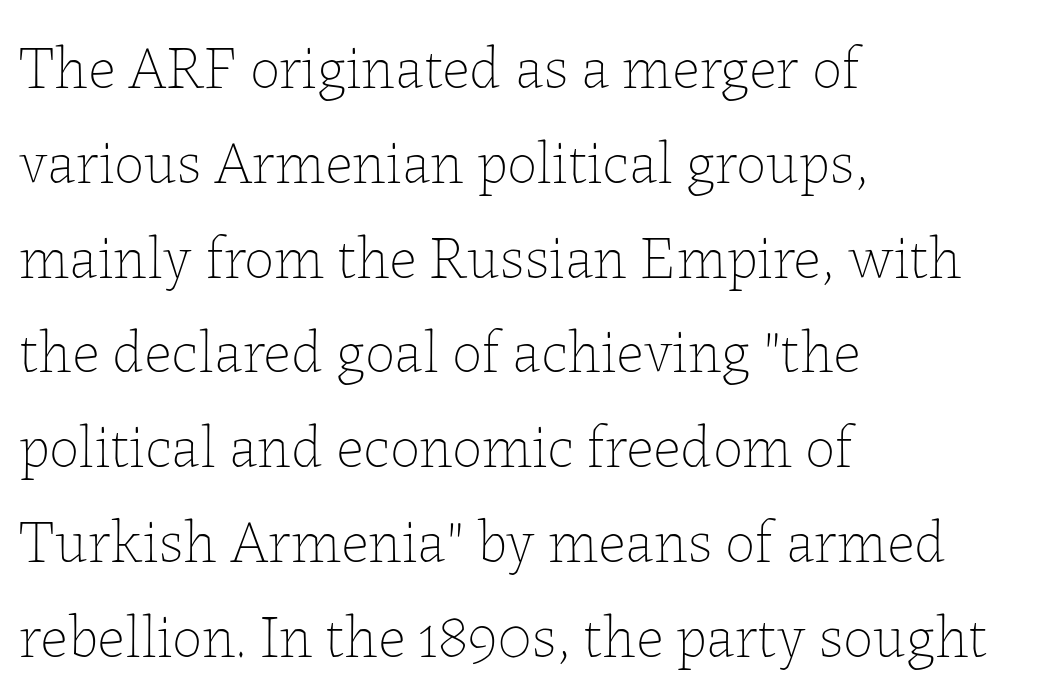
The image shows 60 px thin type, upright; set left-aligned, normal line spacing (1.58x), normal letter spacing, not underlined; low stroke contrast and a medium x-height.
